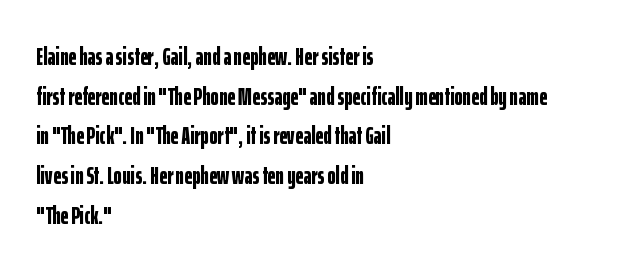
The words here are not underlined. Glyph-to-glyph distance matches everyday printed text. The rows are spaced the way most documents space them. The lettering holds an erect, upright posture throughout. Heavy-handed strokes throughout: this text is bold. Which margin do the lines hug? The left one — the right edge is uneven.
